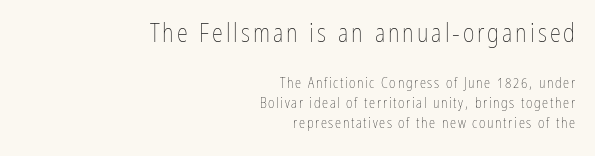
Q: Is the text bold? A: No.
Q: Is the text italic (slanted)? A: No, it is upright.
Q: Is the text underlined? A: No.
Q: How is the paragraph aligned? A: Right-aligned.
Q: Is the spacing between lines tight, normal or loose? A: Normal.
Q: Which block of text is set in a larger size, the first (top) or the second (bottom)? A: The first (top) one.
